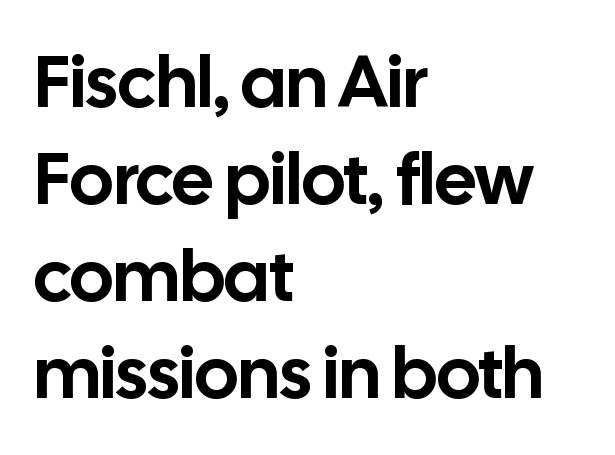
Leading matches the norm, producing a regular column. Which margin do the lines hug? The left one — the right edge is uneven. Unlike a traditional serif, this face leaves its strokes unadorned. Caption: standard tracking, unaltered. No word sits above an underline.
